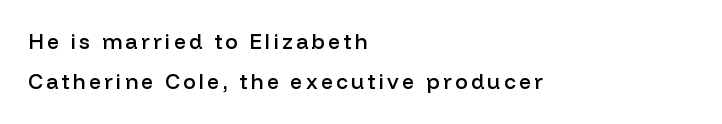
The image shows 21 px text type, upright; set left-aligned, loose line spacing (1.92x), not underlined.
